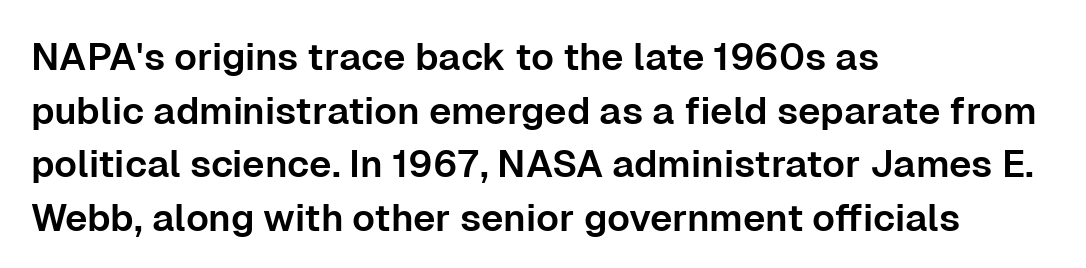
A typesetter would call this proportional, since set widths differ per character. No word sits above an underline. Evenly set lines give the paragraph a standard silhouette. In CSS terms this would be text-align: left. Does the type have serifs? No, each stem ends abruptly.
